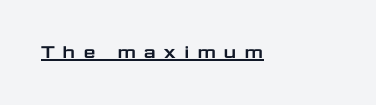
The image shows 22 px text type, upright; set unusually wide letter spacing (+0.3 em), underlined.
